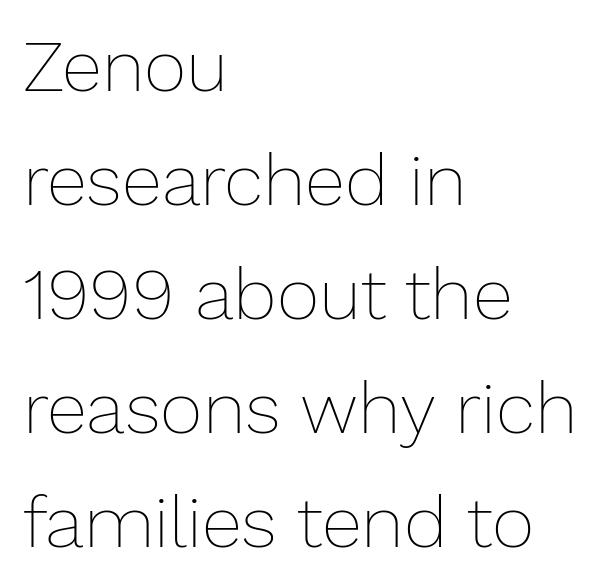
{"italic": "no", "bold": "no", "weight": "thin", "width": "normal", "stroke_contrast": "low", "x_height": "medium", "monospaced": "no", "underline": "no", "align": "left", "line_spacing": "normal", "line_spacing_ratio": 1.56, "letter_spacing": "normal", "letter_spacing_em": 0.0, "glyph_px": 73}
